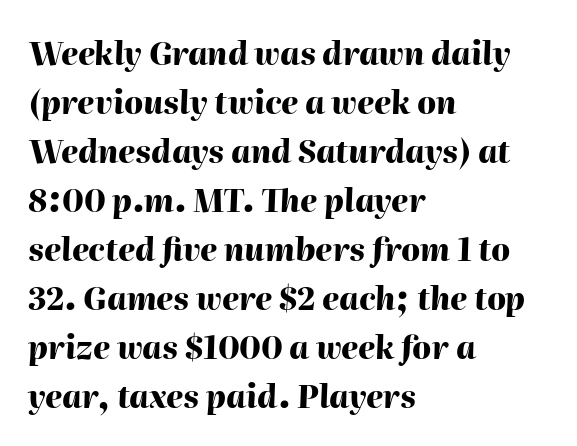
{"italic": "yes", "lean": "right", "slant_degrees": 2, "bold": "yes", "weight": "heavy", "width": "normal", "stroke_contrast": "high", "x_height": "medium", "monospaced": "no", "underline": "no", "align": "left", "line_spacing": "normal", "line_spacing_ratio": 1.58, "letter_spacing": "normal", "letter_spacing_em": 0.0, "glyph_px": 31}
